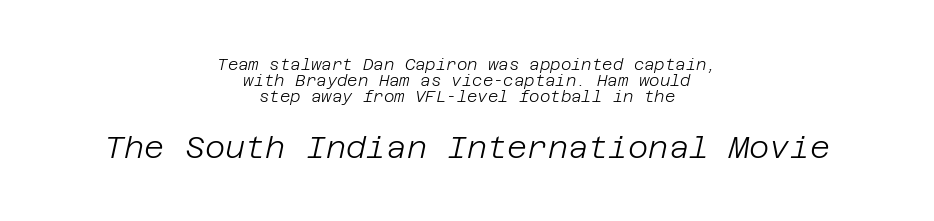
The image shows 31 px light type, italic (leaning right); set centered, tight line spacing (1.0x), normal letter spacing, not underlined; the second (bottom) block is 1.94x larger; low stroke contrast and a large x-height.
